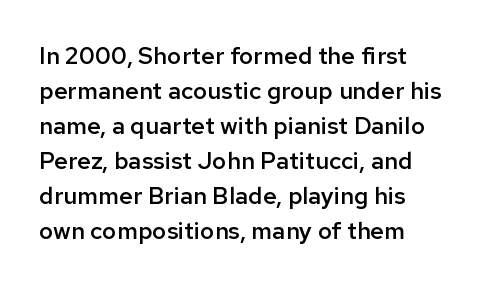
{"italic": "no", "bold": "semi", "underline": "no", "align": "left", "line_spacing": "normal", "line_spacing_ratio": 1.46, "letter_spacing": "normal", "letter_spacing_em": 0.0, "glyph_px": 24}
